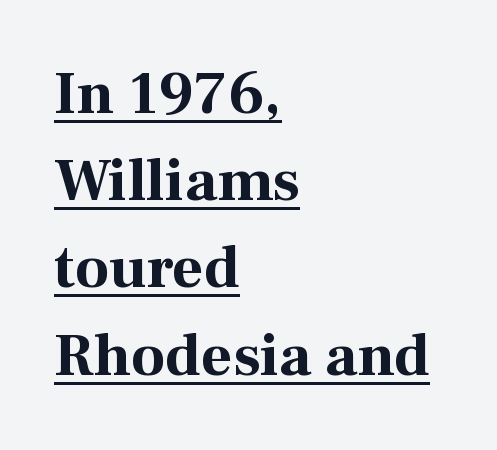
Typeset ragged right — the left edge is the straight one. Is there much room between lines? A standard amount, neither cramped nor airy. Emphasis by weight is at full strength: bold. Tall strokes in this sample are plumb rather than angled.
